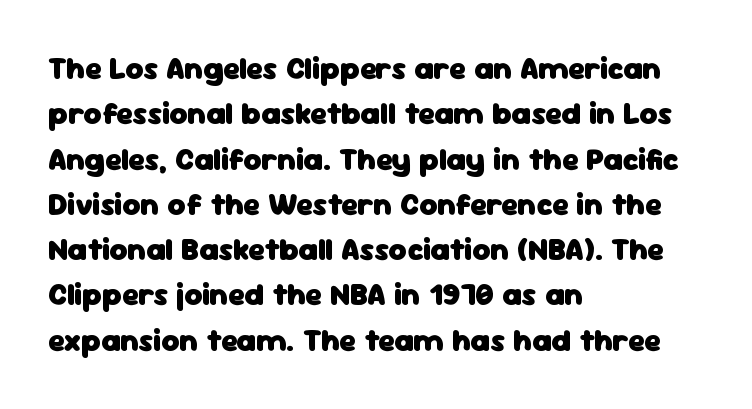
{"serif": "no", "italic": "no", "bold": "yes", "weight": "heavy", "width": "normal", "stroke_contrast": "low", "x_height": "medium", "monospaced": "no", "underline": "no", "align": "left", "line_spacing": "normal", "line_spacing_ratio": 1.46, "letter_spacing": "normal", "letter_spacing_em": 0.0, "glyph_px": 31}
